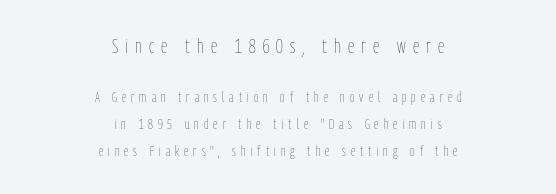
Q: Is the text bold? A: No.
Q: Is the text italic (slanted)? A: No, it is upright.
Q: Is the text underlined? A: No.
Q: How is the paragraph aligned? A: Centered.
Q: Is the spacing between letters normal or unusually wide? A: Unusually wide.
Q: Is the spacing between lines tight, normal or loose? A: Loose.
Q: Which block of text is set in a larger size, the first (top) or the second (bottom)? A: The first (top) one.
